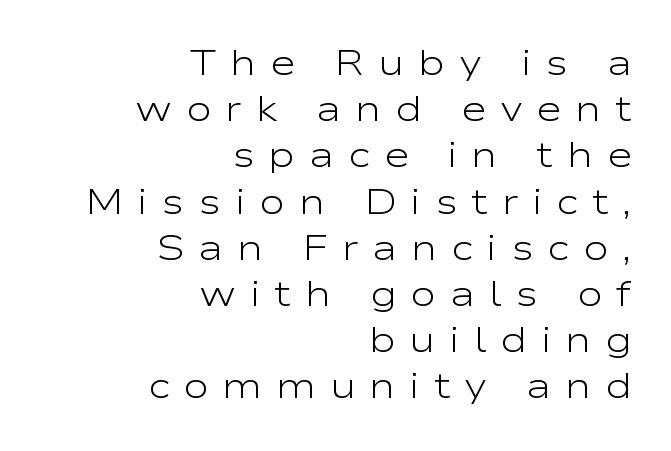
Q: Is the text bold? A: No.
Q: Is the text italic (slanted)? A: No, it is upright.
Q: Is the typeface a serif or a sans-serif typeface? A: Sans-serif.
Q: Is the text underlined? A: No.
Q: How is the paragraph aligned? A: Right-aligned.
Q: Is the spacing between letters normal or unusually wide? A: Unusually wide.
Q: Is the spacing between lines tight, normal or loose? A: Normal.
Q: Width (condensed, normal, or wide)? A: Wide.
Q: Stroke contrast? A: Low.
Q: x-height? A: Medium.
Q: Monospaced? A: No.
